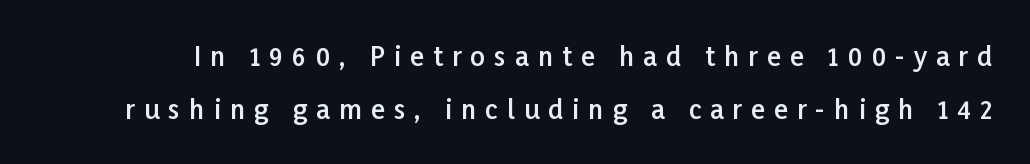
Q: Is the text bold? A: Semi-bold.
Q: Is the text italic (slanted)? A: No, it is upright.
Q: Is the text underlined? A: No.
Q: Is the spacing between letters normal or unusually wide? A: Unusually wide.
Q: Is the spacing between lines tight, normal or loose? A: Loose.
